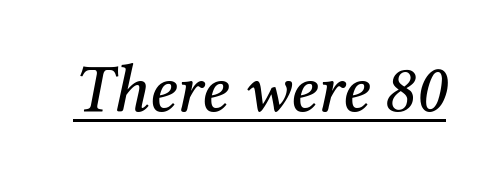
The image shows 67 px serif type, italic (leaning right); set normal letter spacing, underlined; medium stroke contrast and a medium x-height.
